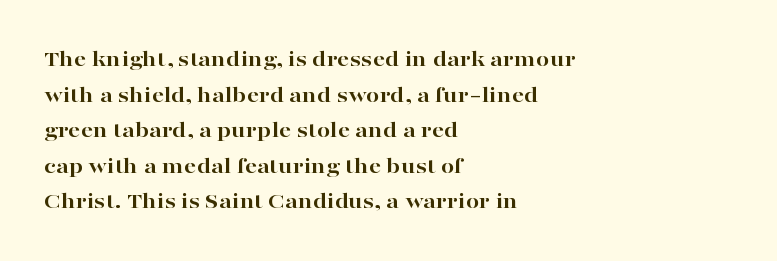
Q: Is the text bold? A: Yes.
Q: Is the text italic (slanted)? A: No, it is upright.
Q: Is the text underlined? A: No.
Q: How is the paragraph aligned? A: Left-aligned.
Q: Is the spacing between letters normal or unusually wide? A: Normal.
Q: Is the spacing between lines tight, normal or loose? A: Normal.
